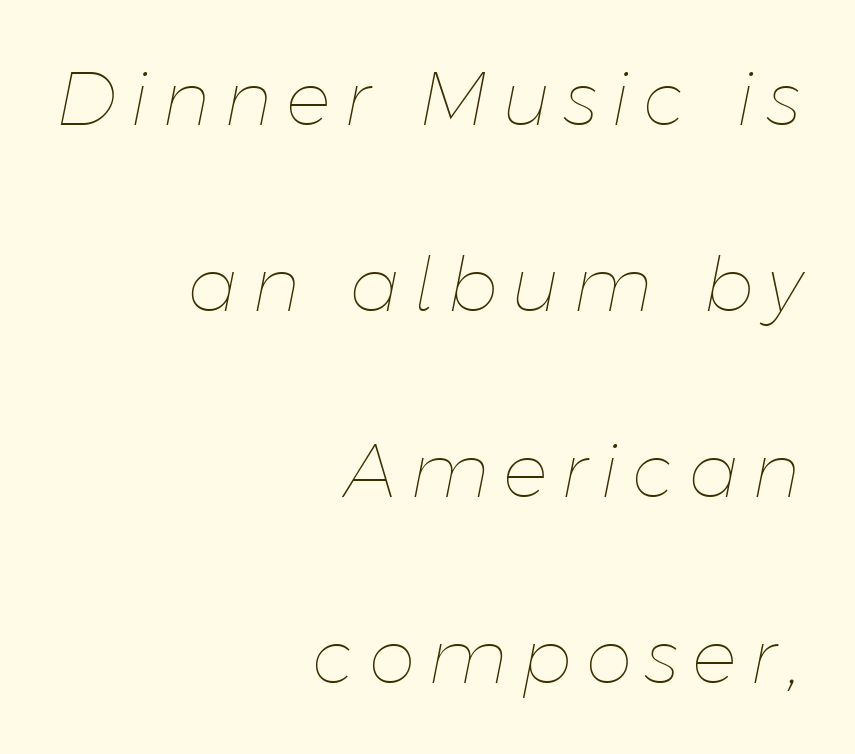
{"italic": "yes", "lean": "right", "slant_degrees": 11, "bold": "no", "weight": "thin", "width": "normal", "stroke_contrast": "low", "x_height": "medium", "monospaced": "no", "underline": "no", "align": "right", "line_spacing": "loose", "line_spacing_ratio": 2.48, "glyph_px": 75}
